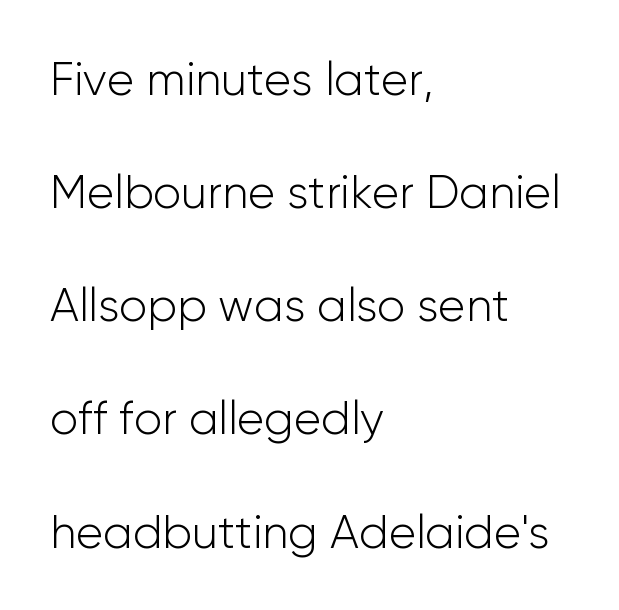
Q: Is the text bold? A: No.
Q: Is the text italic (slanted)? A: No, it is upright.
Q: Is the typeface a serif or a sans-serif typeface? A: Sans-serif.
Q: Is the text underlined? A: No.
Q: How is the paragraph aligned? A: Left-aligned.
Q: Is the spacing between letters normal or unusually wide? A: Normal.
Q: Is the spacing between lines tight, normal or loose? A: Loose.
Q: Width (condensed, normal, or wide)? A: Normal.
Q: Stroke contrast? A: Low.
Q: x-height? A: Medium.
Q: Monospaced? A: No.
